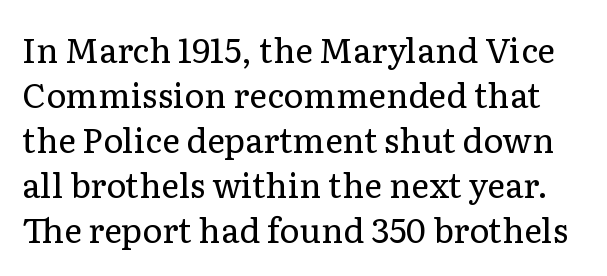
The image shows 34 px regular-weight serif type, upright; set normal line spacing (1.32x), normal letter spacing, not underlined; low stroke contrast and a medium x-height.
